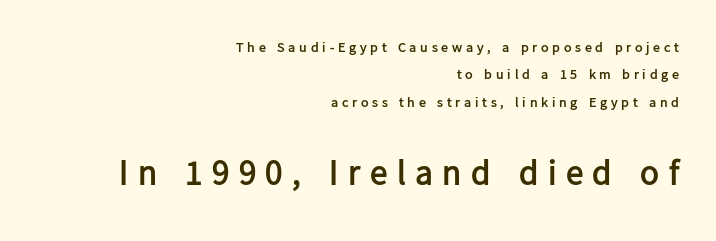
Do the characters align in a grid? No, the font is proportional. This sample uses an upright cut, with every glyph sitting square on the baseline. Caption: upper text group reduced, lower text group enlarged. Each word looks stretched out because of the extra space between its letters. The rendering uses a bold face; every stroke is thick and dark. The words here are not underlined.
